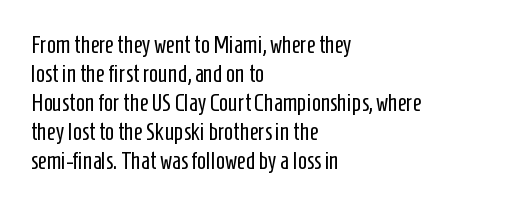
The image shows 24 px text type, upright; set left-aligned, line spacing 1.21x, normal letter spacing, not underlined.
